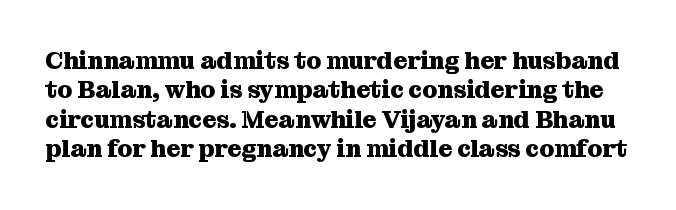
{"italic": "no", "bold": "yes", "underline": "no", "line_spacing_ratio": 1.22, "letter_spacing": "normal", "letter_spacing_em": 0.0, "glyph_px": 24}
